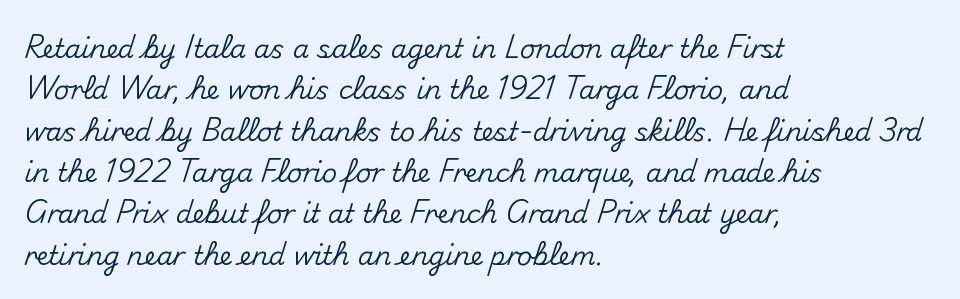
Honestly, there is no underline to notice here at all. Nothing unusual about the tracking: characters are spaced as the font intends. These lines stack with their left ends in a neat column. Normally led — the rows are evenly, conventionally spaced.
